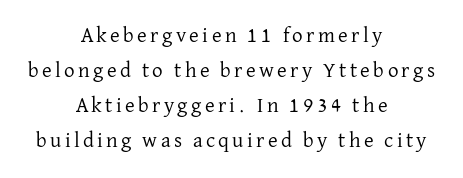
Posture: straight, roman, zero tilt. The typesetter chose a symmetrical, centered arrangement here. A clean baseline with only descenders dipping below it. Stems here are at most as thick as an everyday book face. The designer left line spacing at the default.
